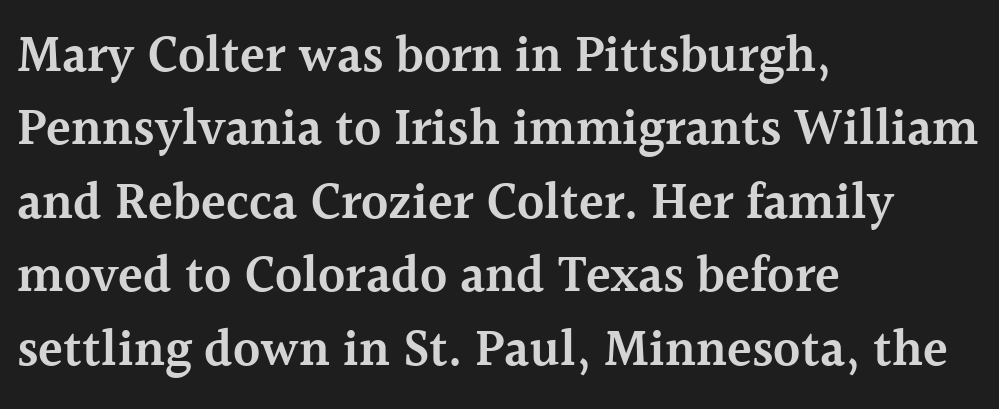
Q: Is the text bold? A: Semi-bold.
Q: Is the text italic (slanted)? A: No, it is upright.
Q: Is the typeface a serif or a sans-serif typeface? A: Serif.
Q: Is the text underlined? A: No.
Q: How is the paragraph aligned? A: Left-aligned.
Q: Is the spacing between letters normal or unusually wide? A: Normal.
Q: Is the spacing between lines tight, normal or loose? A: Normal.
Q: Width (condensed, normal, or wide)? A: Normal.
Q: x-height? A: Medium.
Q: Monospaced? A: No.
